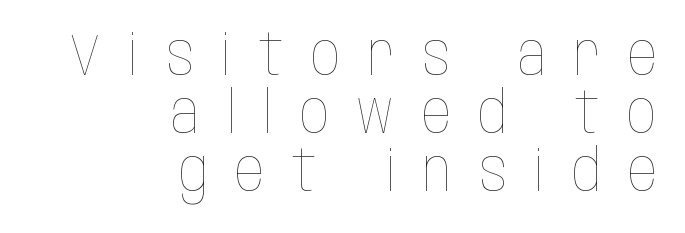
The image shows 58 px thin, condensed type, upright; set right-aligned, tight line spacing (1.0x), unusually wide letter spacing (+0.47 em), not underlined; low stroke contrast and a large x-height.
